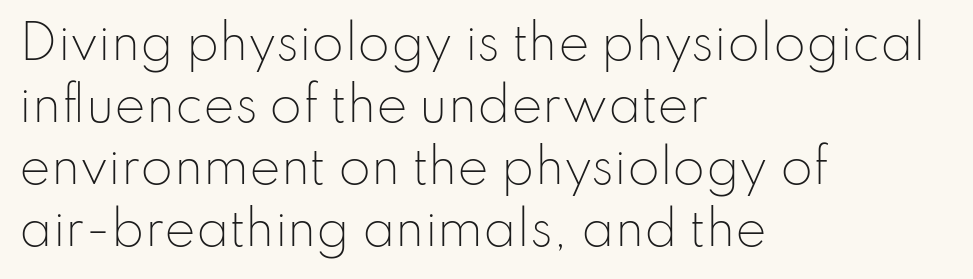
The image shows 47 px light sans-serif type, upright; set left-aligned, normal line spacing (1.32x), normal letter spacing, not underlined; low stroke contrast and a small x-height.
